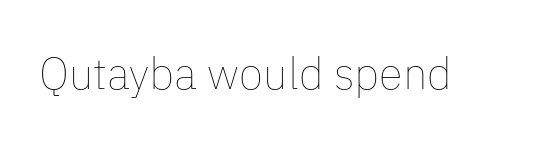
Tracking value appears to be zero — textbook default spacing. This sample has the flowing, uneven cadence of proportional lettering. The font's upright variant was chosen for this text. The area under the type is left untouched.
